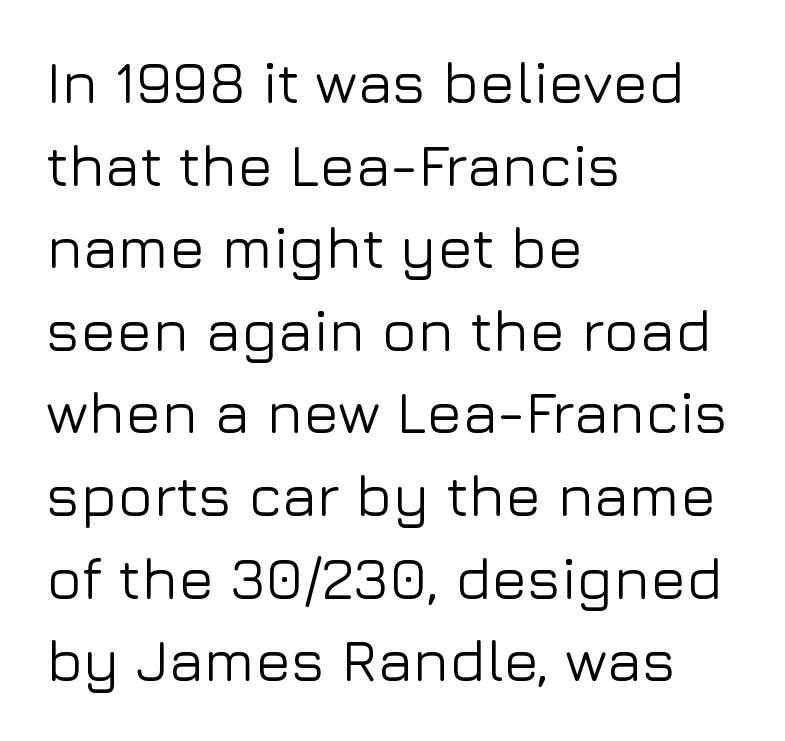
The image shows 59 px sans-serif type, upright; set left-aligned, normal line spacing (1.4x), normal letter spacing, not underlined; low stroke contrast and a medium x-height.
